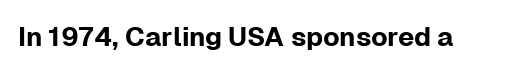
{"italic": "no", "underline": "no", "letter_spacing": "normal", "letter_spacing_em": 0.0, "glyph_px": 27}
